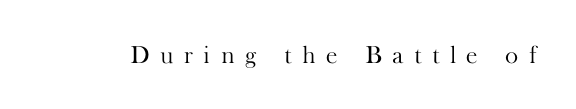
The image shows 25 px text type, upright; set unusually wide letter spacing (+0.42 em), not underlined.
